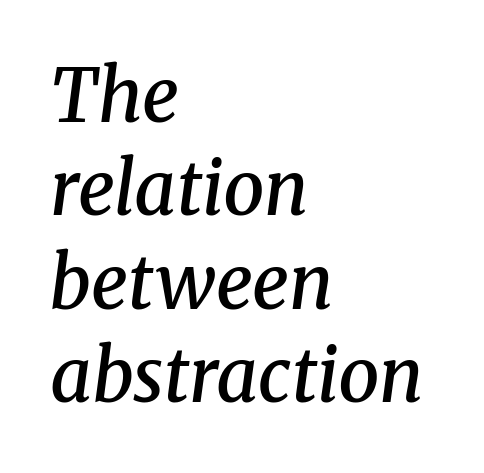
{"serif": "yes", "italic": "yes", "lean": "right", "slant_degrees": 8, "bold": "semi", "weight": "semibold", "width": "normal", "stroke_contrast": "medium", "x_height": "medium", "monospaced": "no", "underline": "no", "align": "left", "line_spacing": "normal", "line_spacing_ratio": 1.28, "letter_spacing": "normal", "letter_spacing_em": 0.0, "glyph_px": 73}
